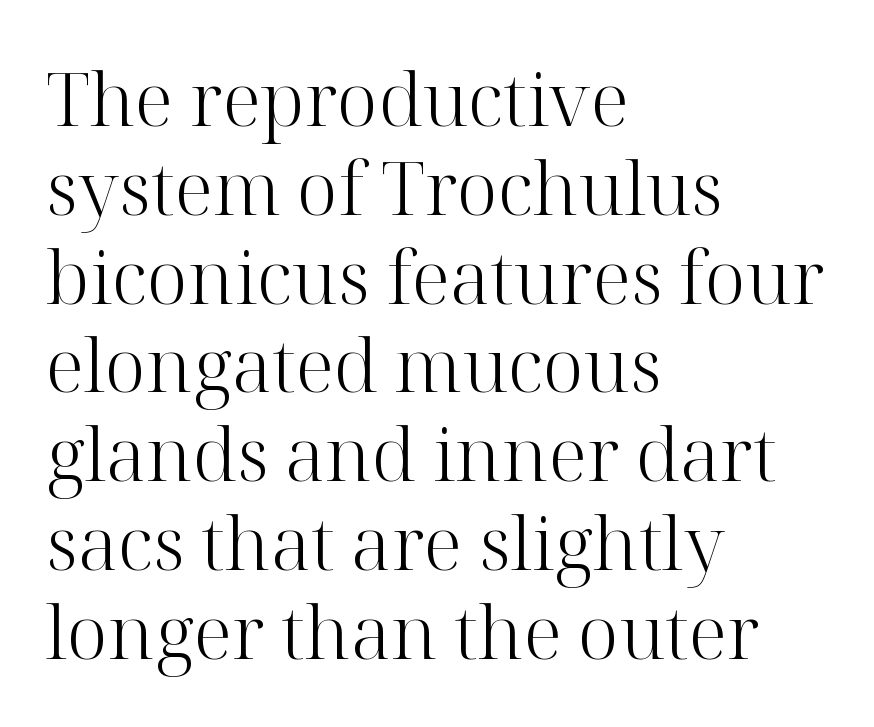
Q: Is the text bold? A: No.
Q: Is the text italic (slanted)? A: No, it is upright.
Q: Is the typeface a serif or a sans-serif typeface? A: Serif.
Q: Is the text underlined? A: No.
Q: How is the paragraph aligned? A: Left-aligned.
Q: Is the spacing between letters normal or unusually wide? A: Normal.
Q: Width (condensed, normal, or wide)? A: Normal.
Q: Stroke contrast? A: High.
Q: x-height? A: Medium.
Q: Monospaced? A: No.
